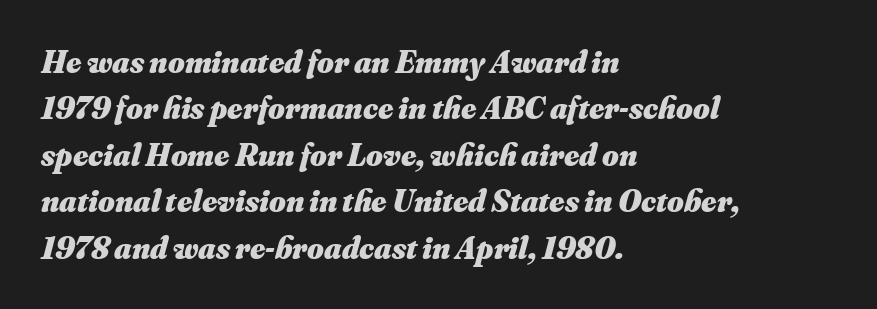
Q: Is the text bold? A: Yes.
Q: Is the text italic (slanted)? A: Yes, it leans right by about 16 degrees.
Q: Is the text underlined? A: No.
Q: How is the paragraph aligned? A: Left-aligned.
Q: Is the spacing between letters normal or unusually wide? A: Normal.
Q: Is the spacing between lines tight, normal or loose? A: Normal.
Q: Width (condensed, normal, or wide)? A: Normal.
Q: Stroke contrast? A: Medium.
Q: x-height? A: Small.
Q: Monospaced? A: No.
